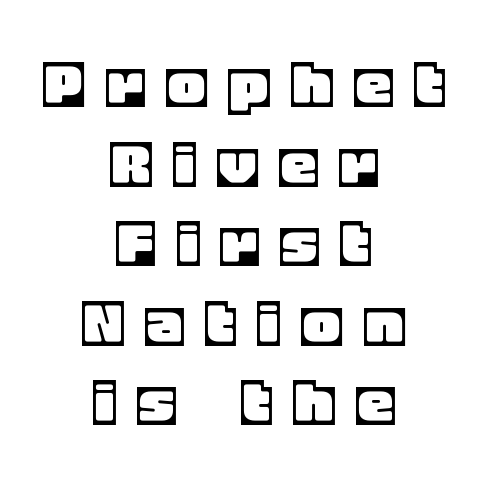
Q: Is the text italic (slanted)? A: No, it is upright.
Q: Is the text underlined? A: No.
Q: How is the paragraph aligned? A: Centered.
Q: Is the spacing between letters normal or unusually wide? A: Unusually wide.
Q: Is the spacing between lines tight, normal or loose? A: Tight.
Q: Width (condensed, normal, or wide)? A: Normal.
Q: x-height? A: Large.
Q: Monospaced? A: No.
